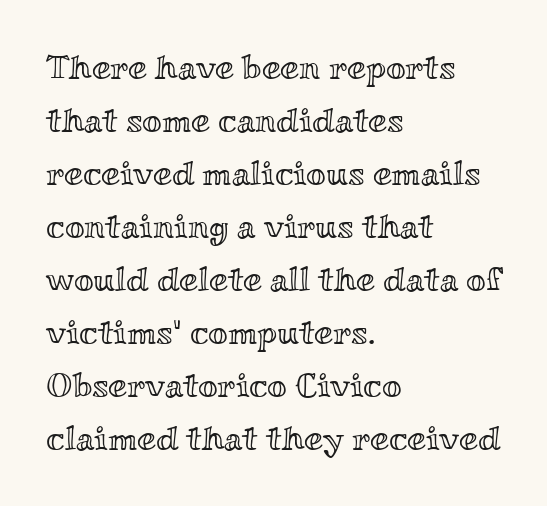
{"italic": "no", "width": "wide", "x_height": "small", "monospaced": "no", "underline": "no", "align": "left", "line_spacing": "normal", "line_spacing_ratio": 1.56, "letter_spacing": "normal", "letter_spacing_em": 0.0, "glyph_px": 34}
